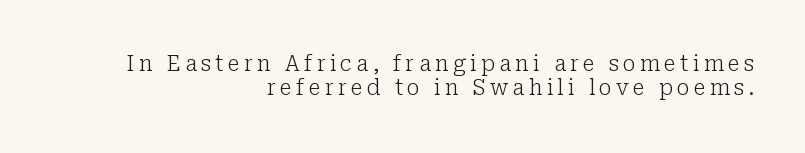
Q: Is the text bold? A: No.
Q: Is the text italic (slanted)? A: No, it is upright.
Q: Is the text underlined? A: No.
Q: How is the paragraph aligned? A: Right-aligned.
Q: Is the spacing between letters normal or unusually wide? A: Unusually wide.
